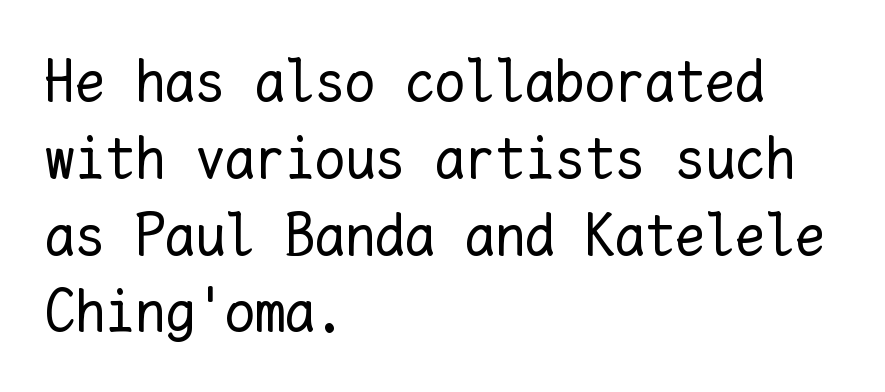
{"italic": "no", "bold": "no", "weight": "regular", "width": "normal", "stroke_contrast": "low", "x_height": "medium", "monospaced": "yes", "underline": "no", "align": "left", "line_spacing": "normal", "line_spacing_ratio": 1.28, "letter_spacing": "normal", "letter_spacing_em": 0.0, "glyph_px": 60}
